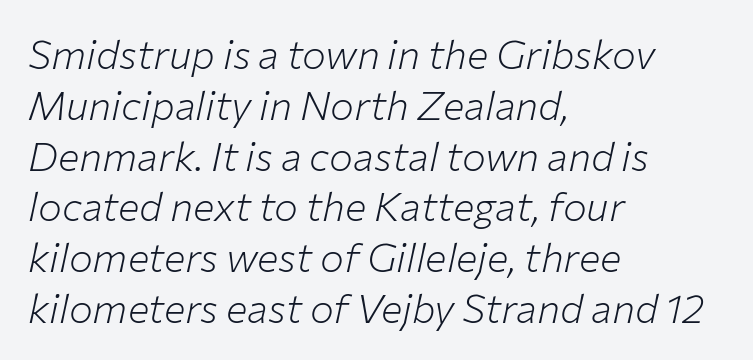
{"italic": "yes", "lean": "right", "slant_degrees": 12, "bold": "no", "weight": "light", "width": "normal", "stroke_contrast": "low", "x_height": "medium", "monospaced": "no", "underline": "no", "align": "left", "line_spacing": "normal", "line_spacing_ratio": 1.27, "letter_spacing": "normal", "letter_spacing_em": 0.0, "glyph_px": 40}
